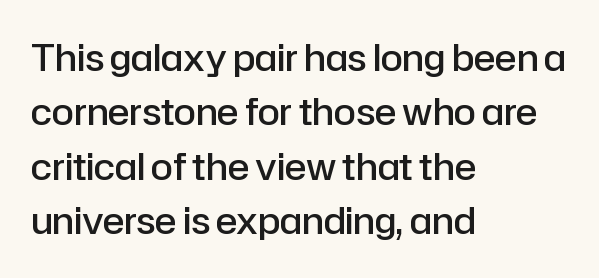
{"serif": "no", "italic": "no", "bold": "semi", "weight": "semibold", "width": "normal", "stroke_contrast": "low", "x_height": "medium", "monospaced": "no", "underline": "no", "align": "left", "line_spacing": "normal", "line_spacing_ratio": 1.51, "letter_spacing": "normal", "letter_spacing_em": 0.0, "glyph_px": 36}
